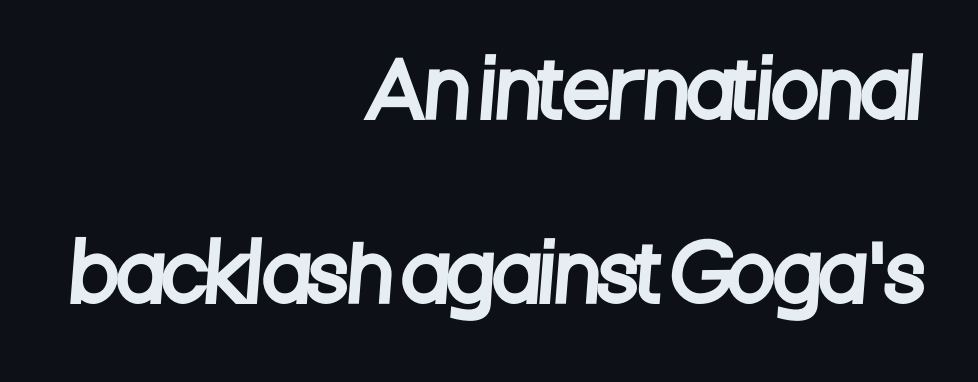
Line spacing here is loose. The type is set solid horizontally, with unmodified tracking. Type style note: lacks serifs. Is this a fixed-width face? No — the glyphs have proportional, varying widths. Visually the block forms a straight wall on the right and a jagged coastline on the left.
